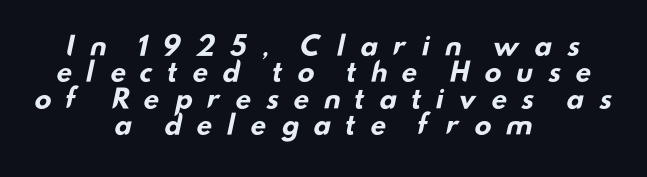
Q: Is the text bold? A: Yes.
Q: Is the text underlined? A: No.
Q: How is the paragraph aligned? A: Centered.
Q: Is the spacing between letters normal or unusually wide? A: Unusually wide.
Q: Is the spacing between lines tight, normal or loose? A: Tight.
